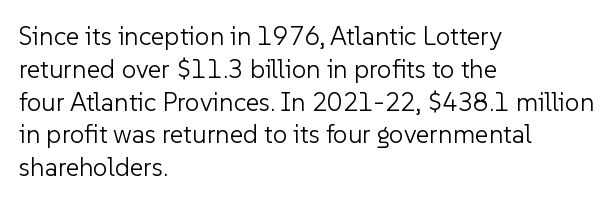
Q: Is the text bold? A: No.
Q: Is the text italic (slanted)? A: No, it is upright.
Q: Is the text underlined? A: No.
Q: How is the paragraph aligned? A: Left-aligned.
Q: Is the spacing between letters normal or unusually wide? A: Normal.
Q: Is the spacing between lines tight, normal or loose? A: Normal.
